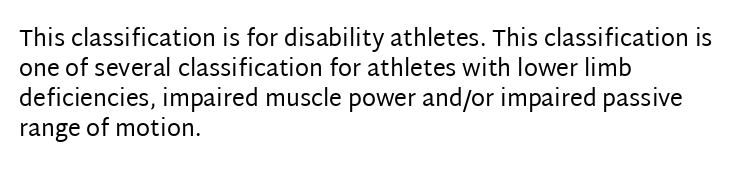
Teacher's note: observe the even left margin — that is flush-left alignment. Does extra space separate the letters? No, they use regular spacing. In terms of posture, this sample is upright. The glyphs are unaccompanied by any horizontal stroke below them. The lines sit at an ordinary, default distance from one another.
